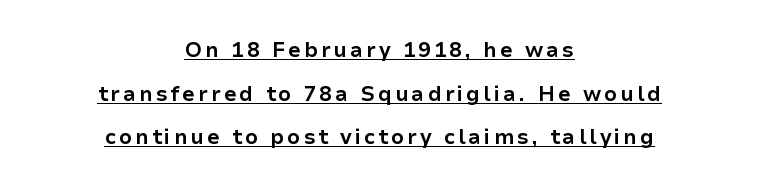
The image shows 21 px bold type, upright; set centered, loose line spacing (2.08x), underlined.
